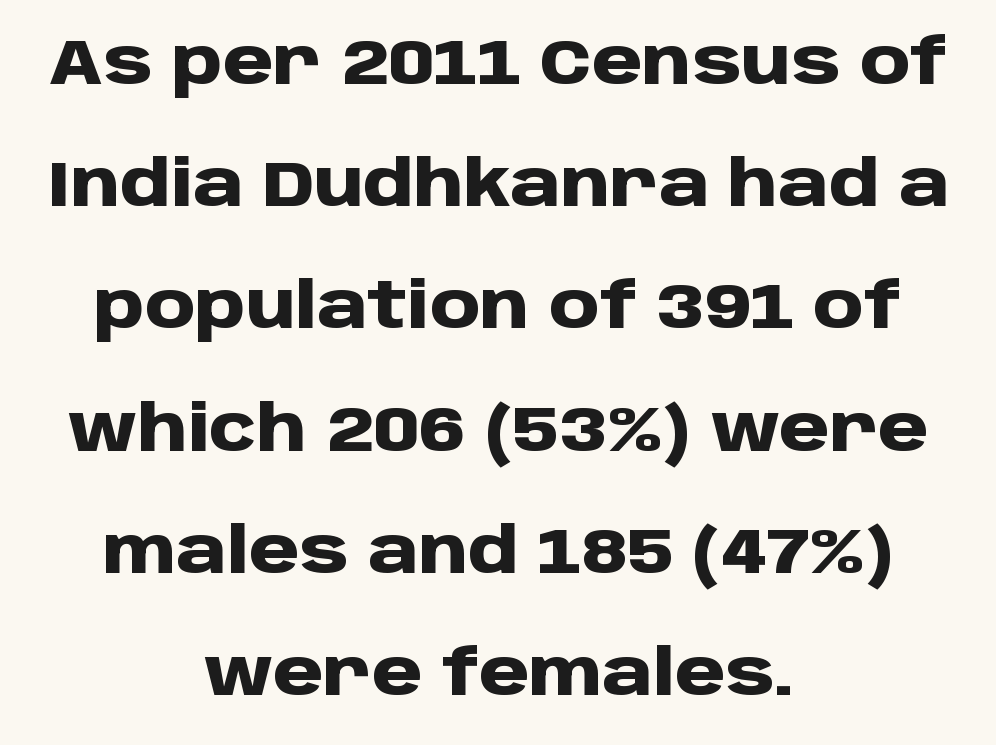
Q: Is the text bold? A: Yes.
Q: Is the text italic (slanted)? A: No, it is upright.
Q: Is the typeface a serif or a sans-serif typeface? A: Sans-serif.
Q: Is the text underlined? A: No.
Q: How is the paragraph aligned? A: Centered.
Q: Is the spacing between letters normal or unusually wide? A: Normal.
Q: Is the spacing between lines tight, normal or loose? A: Loose.
Q: Width (condensed, normal, or wide)? A: Normal.
Q: Stroke contrast? A: Low.
Q: x-height? A: Large.
Q: Monospaced? A: No.
